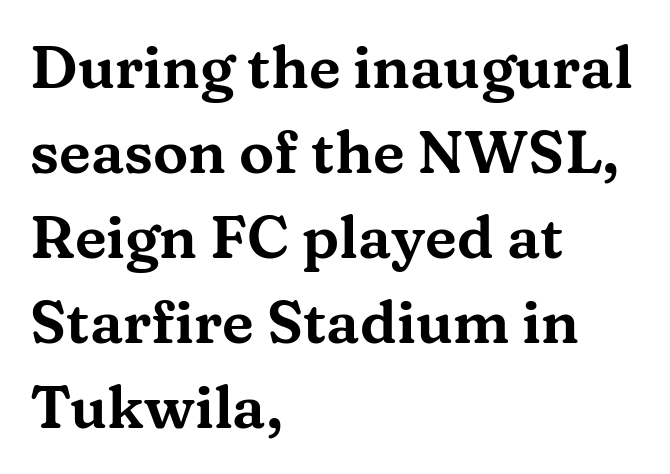
{"serif": "yes", "italic": "no", "width": "wide", "stroke_contrast": "medium", "x_height": "medium", "monospaced": "no", "underline": "no", "align": "left", "line_spacing": "normal", "line_spacing_ratio": 1.44, "letter_spacing": "normal", "letter_spacing_em": 0.0, "glyph_px": 59}
